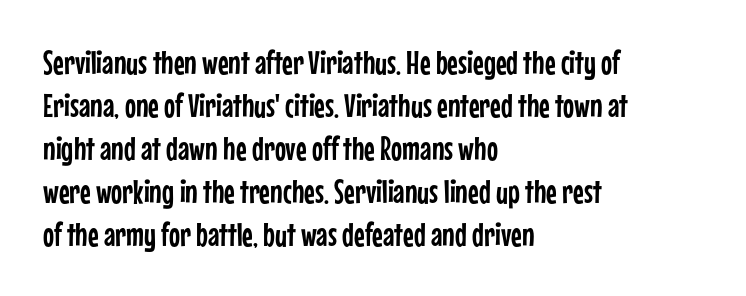
Posture: upright roman. Compared with a centered layout, this one pins lines to the left instead. Summary of vertical rhythm: regular, with standard interline spacing. Classification — sans serif.
